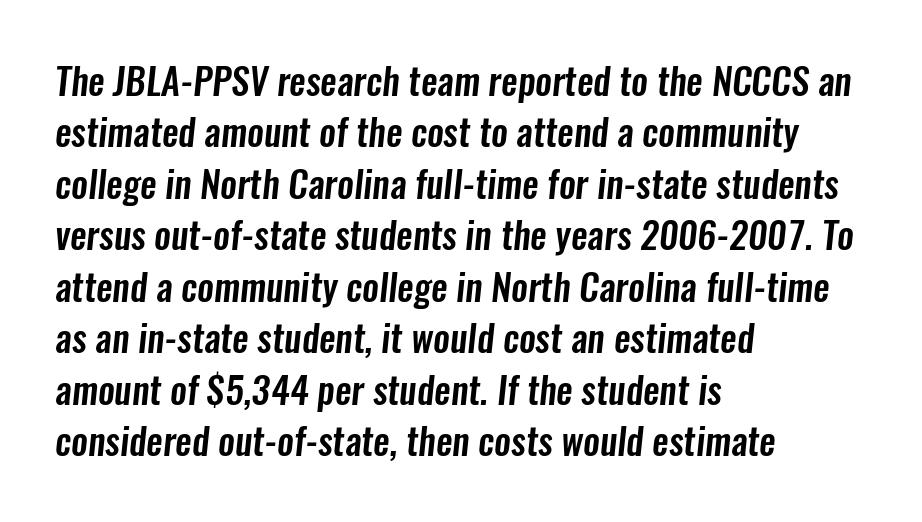
{"serif": "no", "width": "condensed", "stroke_contrast": "low", "x_height": "medium", "monospaced": "no", "underline": "no", "align": "left", "line_spacing": "normal", "line_spacing_ratio": 1.39, "letter_spacing": "normal", "letter_spacing_em": 0.0, "glyph_px": 37}
